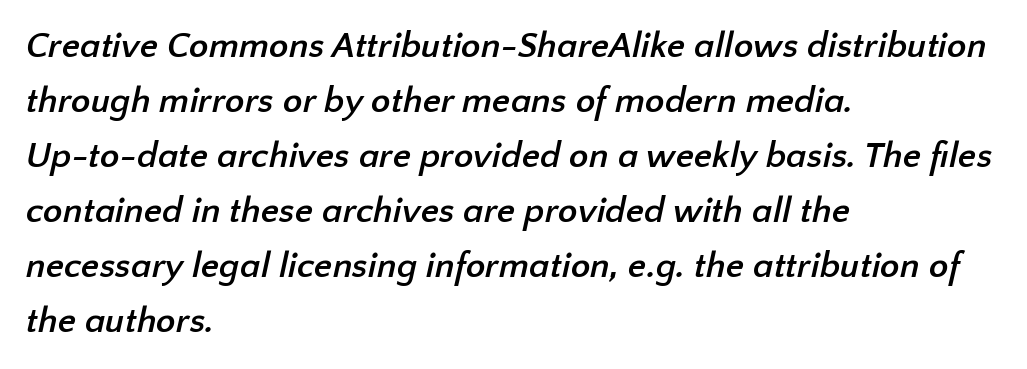
{"serif": "no", "bold": "yes", "weight": "semibold", "width": "normal", "stroke_contrast": "low", "x_height": "medium", "monospaced": "no", "underline": "no", "align": "left", "line_spacing": "normal", "line_spacing_ratio": 1.53, "letter_spacing": "normal", "letter_spacing_em": 0.0, "glyph_px": 36}
